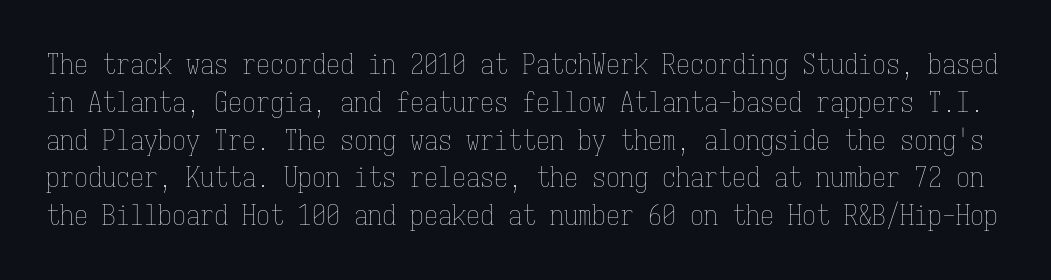
{"italic": "no", "bold": "no", "weight": "thin", "width": "condensed", "stroke_contrast": "low", "x_height": "medium", "monospaced": "yes", "underline": "no", "line_spacing": "normal", "line_spacing_ratio": 1.35, "letter_spacing": "normal", "letter_spacing_em": 0.0, "glyph_px": 28}
